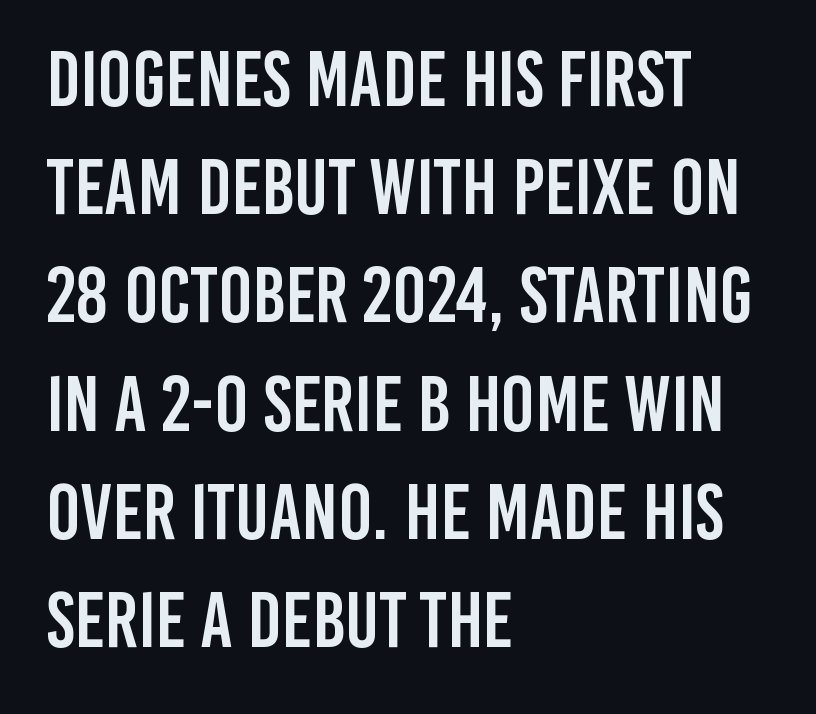
This rendering employs a face without finishing strokes, i.e., a sans-serif. A typesetter would call this proportional, since set widths differ per character. Plain, unruled lines of type. Ascenders rise straight up at ninety degrees.
